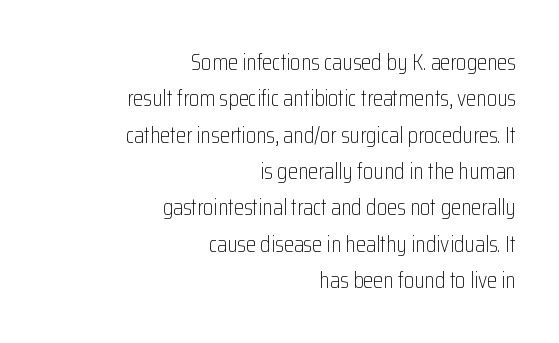
The lettering stays uniformly vertical, giving the passage a roman look. Is the type heavy? It reads as light-to-regular instead. Caption: multi-line text, flush right, ragged left. The foot of each line stays bare and open.
